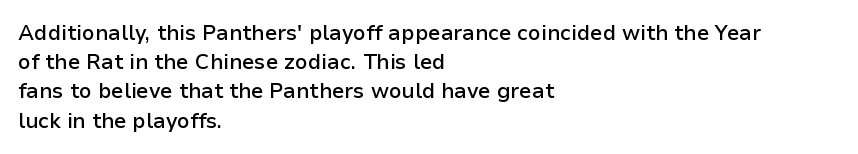
The image shows 21 px text type, upright; set left-aligned, normal line spacing (1.39x), normal letter spacing, not underlined.
